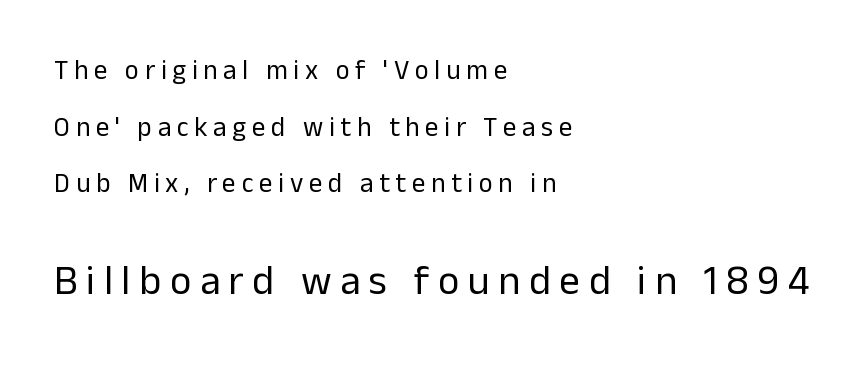
Display-style spreading of the glyphs; the letterfit is very open. Caption: multi-line text, flush left, ragged right. Think of a printed novel: that variable character pitch is what you see here. Stems here are at most as thick as an everyday book face.
